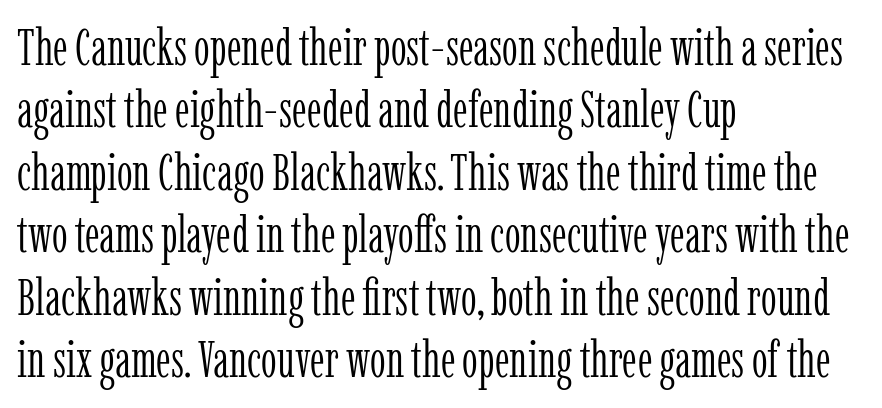
{"serif": "yes", "italic": "no", "bold": "no", "weight": "light", "width": "condensed", "stroke_contrast": "low", "x_height": "medium", "monospaced": "no", "underline": "no", "align": "left", "line_spacing": "normal", "line_spacing_ratio": 1.25, "letter_spacing": "normal", "letter_spacing_em": 0.0, "glyph_px": 50}
